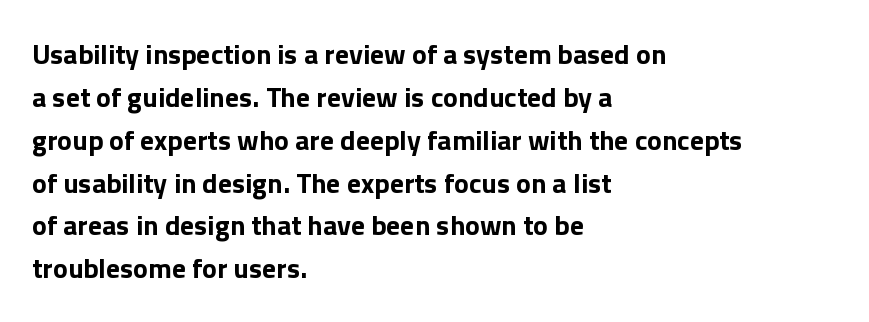
{"serif": "no", "italic": "no", "bold": "yes", "weight": "bold", "width": "normal", "stroke_contrast": "low", "x_height": "medium", "monospaced": "no", "underline": "no", "align": "left", "line_spacing": "normal", "line_spacing_ratio": 1.53, "letter_spacing": "normal", "letter_spacing_em": 0.0, "glyph_px": 28}
